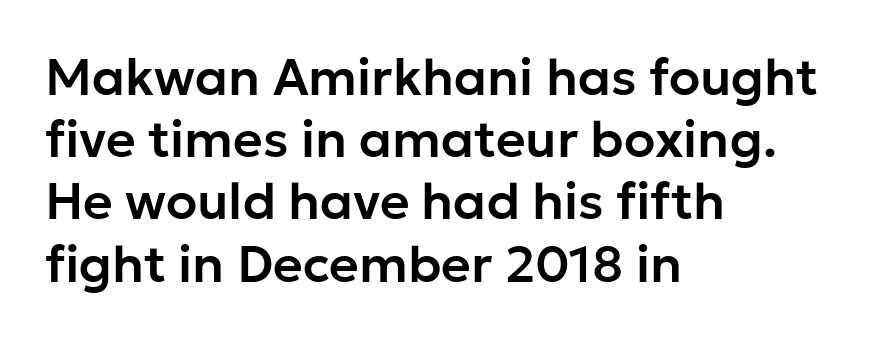
The image shows 51 px sans-serif type, upright; set left-aligned, line spacing 1.22x, normal letter spacing, not underlined; low stroke contrast and a medium x-height.
